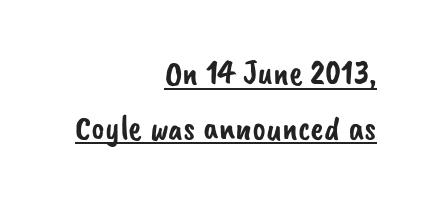
The image shows 36 px sans-serif type; set right-aligned, normal line spacing (1.52x), normal letter spacing, underlined; low stroke contrast and a small x-height.
